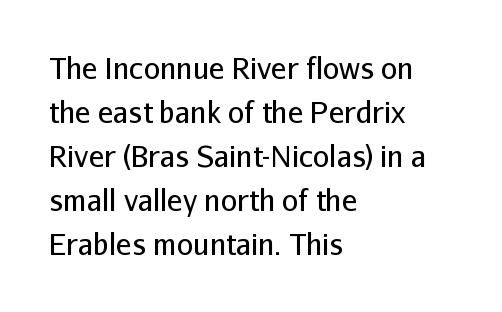
The image shows 29 px regular-weight sans-serif type, upright; set left-aligned, normal line spacing (1.52x), normal letter spacing, not underlined; low stroke contrast and a medium x-height.
